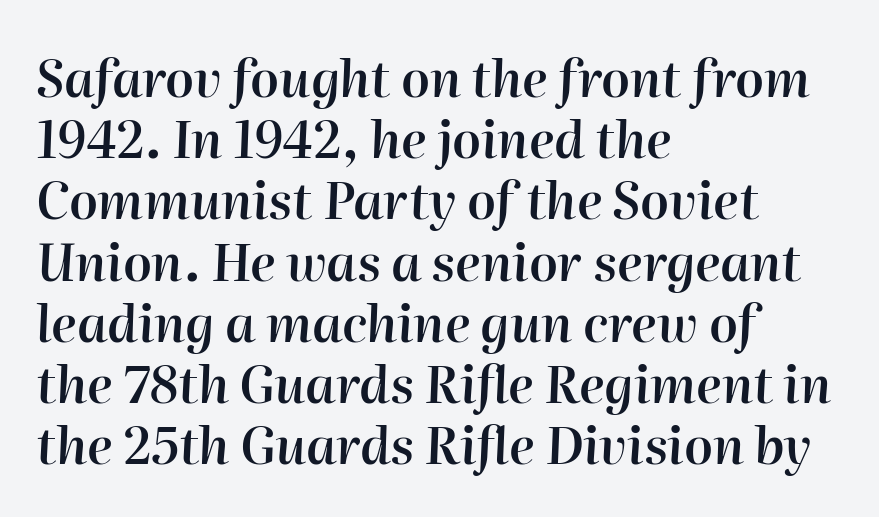
Slant detected: the letters are inclined. In terms of letterspacing, this is plain default setting. Think of a printed novel: that variable character pitch is what you see here. A semibold gives these letters moderate extra thickness, short of bold.
